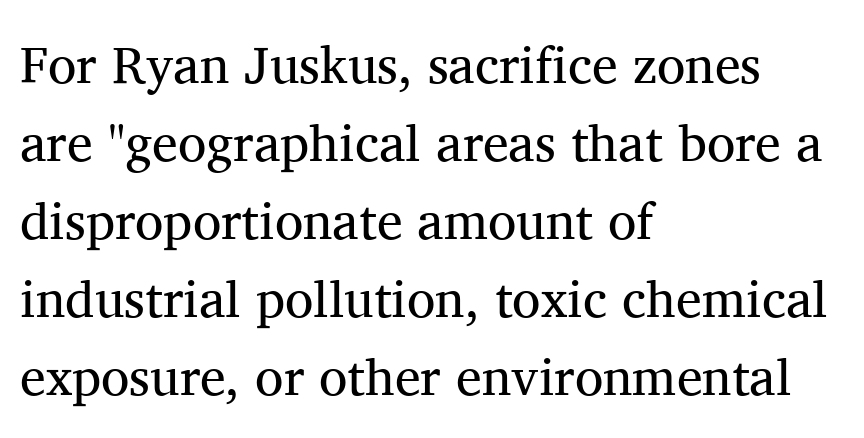
Q: Is the text bold? A: No.
Q: Is the text italic (slanted)? A: No, it is upright.
Q: Is the typeface a serif or a sans-serif typeface? A: Serif.
Q: Is the text underlined? A: No.
Q: How is the paragraph aligned? A: Left-aligned.
Q: Is the spacing between letters normal or unusually wide? A: Normal.
Q: Is the spacing between lines tight, normal or loose? A: Normal.
Q: Width (condensed, normal, or wide)? A: Normal.
Q: Stroke contrast? A: Medium.
Q: x-height? A: Medium.
Q: Monospaced? A: No.
